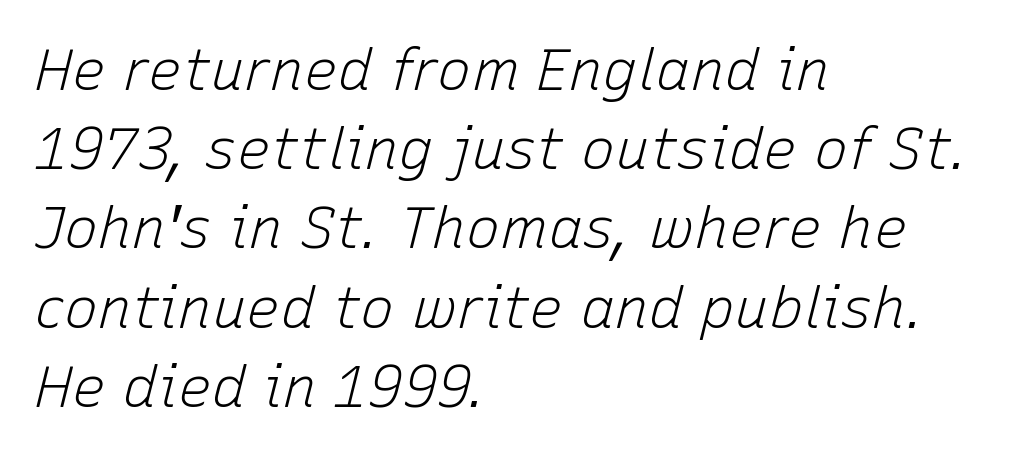
Do the characters align in a grid? No, the font is proportional. Italic: yes, the glyphs are oblique. This rendering uses left alignment, leaving the right contour irregular. Leading: standard.
